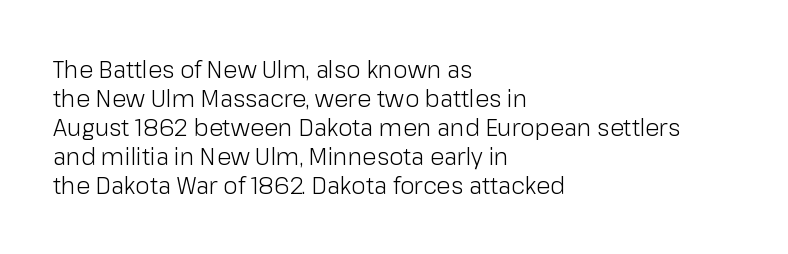
{"italic": "no", "bold": "no", "underline": "no", "align": "left", "line_spacing": "normal", "line_spacing_ratio": 1.26, "letter_spacing": "normal", "letter_spacing_em": 0.0, "glyph_px": 23}
